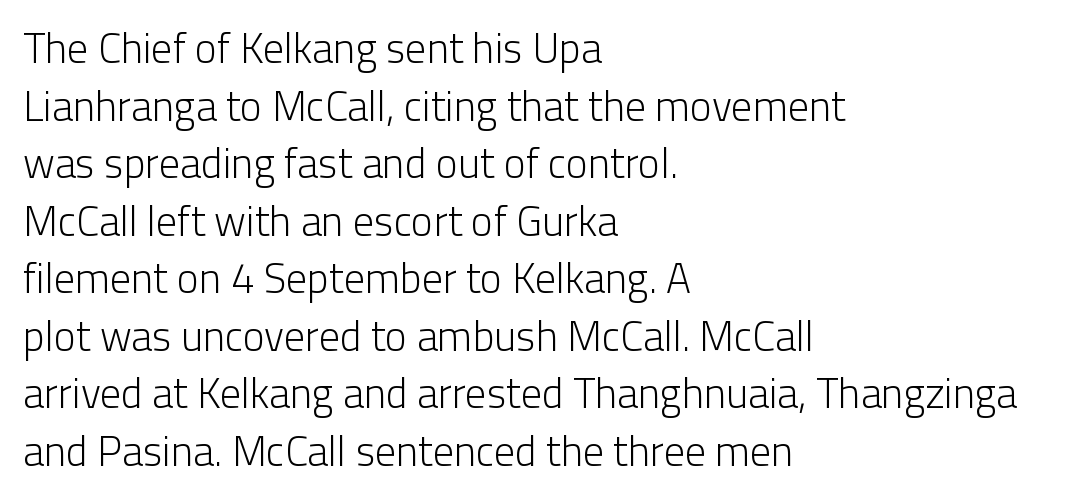
Q: Is the text bold? A: No.
Q: Is the text italic (slanted)? A: No, it is upright.
Q: Is the typeface a serif or a sans-serif typeface? A: Sans-serif.
Q: Is the text underlined? A: No.
Q: How is the paragraph aligned? A: Left-aligned.
Q: Is the spacing between letters normal or unusually wide? A: Normal.
Q: Is the spacing between lines tight, normal or loose? A: Normal.
Q: Width (condensed, normal, or wide)? A: Normal.
Q: Stroke contrast? A: Low.
Q: x-height? A: Medium.
Q: Monospaced? A: No.
